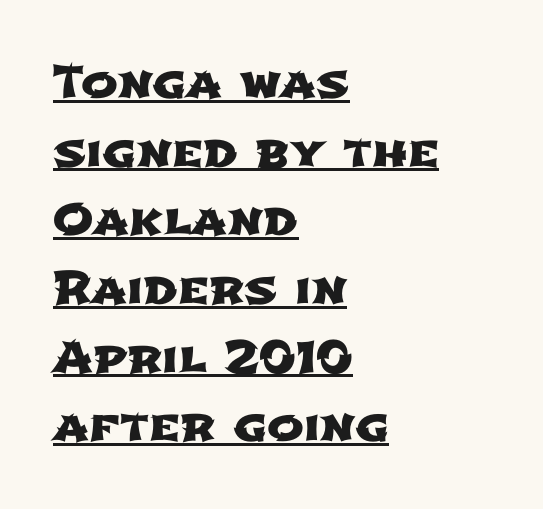
The paragraph shown leans on its left margin. A typesetter would call this proportional, since set widths differ per character. This sample keeps an unexceptional amount of space between lines. Is the letter spacing exaggerated? No — it looks like the ordinary default. No feet cap the strokes, marking this as sans-serif type.
